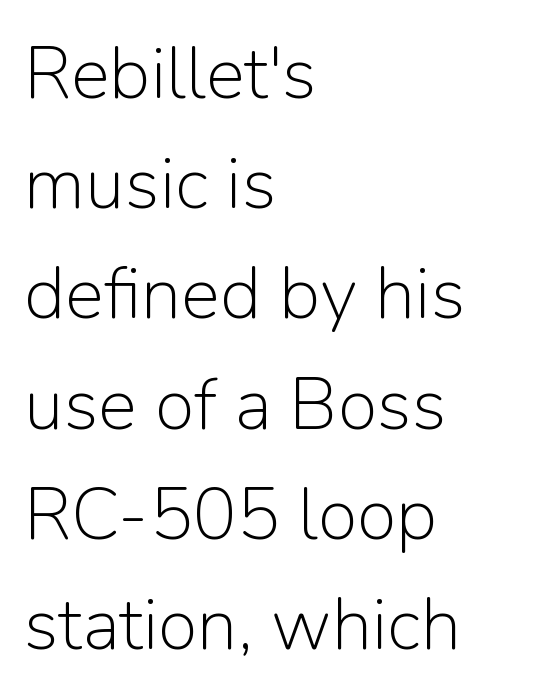
Q: Is the text bold? A: No.
Q: Is the text italic (slanted)? A: No, it is upright.
Q: Is the typeface a serif or a sans-serif typeface? A: Sans-serif.
Q: Is the text underlined? A: No.
Q: How is the paragraph aligned? A: Left-aligned.
Q: Is the spacing between letters normal or unusually wide? A: Normal.
Q: Is the spacing between lines tight, normal or loose? A: Normal.
Q: Width (condensed, normal, or wide)? A: Normal.
Q: Stroke contrast? A: Low.
Q: x-height? A: Medium.
Q: Monospaced? A: No.
